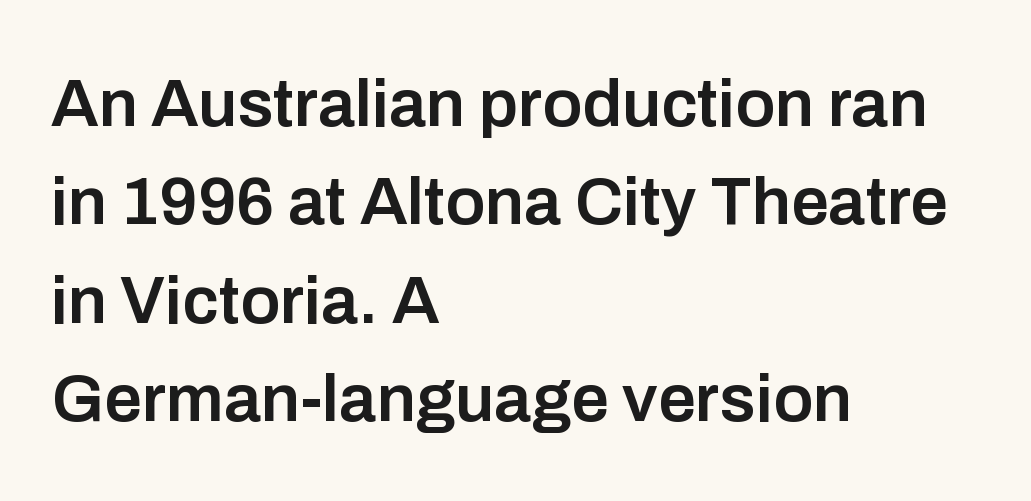
The image shows 67 px semibold sans-serif type, upright; set left-aligned, normal line spacing (1.47x), normal letter spacing, not underlined; low stroke contrast and a medium x-height.
